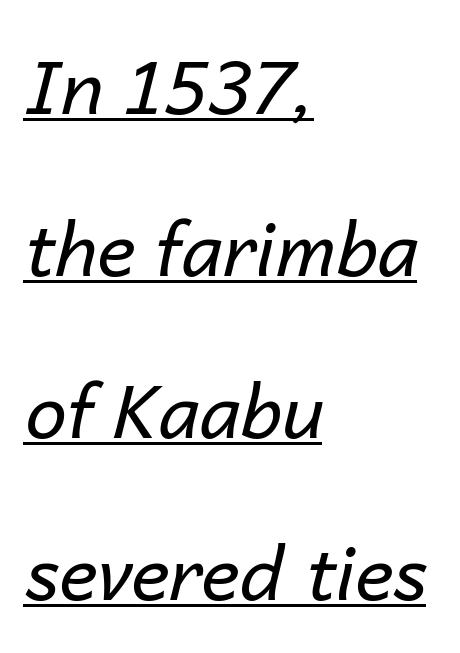
Q: Is the text bold? A: No.
Q: Is the text italic (slanted)? A: Yes, it leans right by about 14 degrees.
Q: Is the text underlined? A: Yes.
Q: How is the paragraph aligned? A: Left-aligned.
Q: Is the spacing between letters normal or unusually wide? A: Normal.
Q: Is the spacing between lines tight, normal or loose? A: Loose.
Q: Width (condensed, normal, or wide)? A: Normal.
Q: Stroke contrast? A: Low.
Q: x-height? A: Medium.
Q: Monospaced? A: No.
